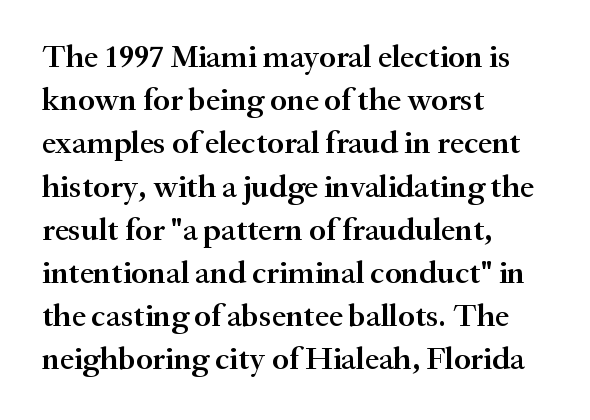
It's the straight-up-and-down kind of type. Firm but not heavy-handed strokes: this text is semibold. The type family on display is of the serif kind. Regular leading. These lines are rendered in a variable-pitch font.
